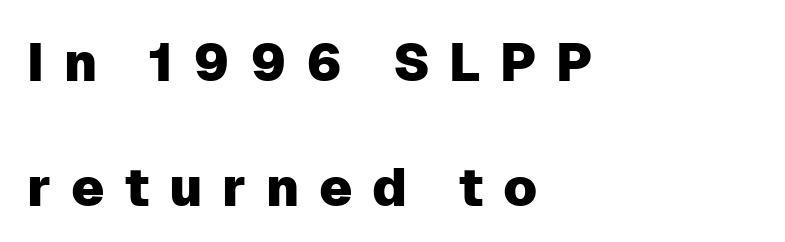
The image shows 53 px sans-serif type, upright; set left-aligned, loose line spacing (2.36x), unusually wide letter spacing (+0.37 em), not underlined; low stroke contrast and a medium x-height.
